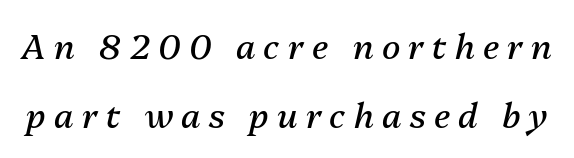
The image shows 34 px regular-weight type, italic (leaning right); set loose line spacing (2.03x), unusually wide letter spacing (+0.24 em), not underlined; medium stroke contrast and a medium x-height.
